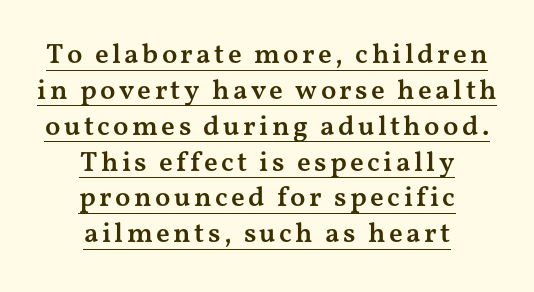
{"serif": "yes", "italic": "no", "bold": "semi", "weight": "semibold", "width": "wide", "stroke_contrast": "medium", "x_height": "medium", "monospaced": "no", "underline": "yes", "align": "center", "line_spacing": "normal", "line_spacing_ratio": 1.28, "glyph_px": 28}
